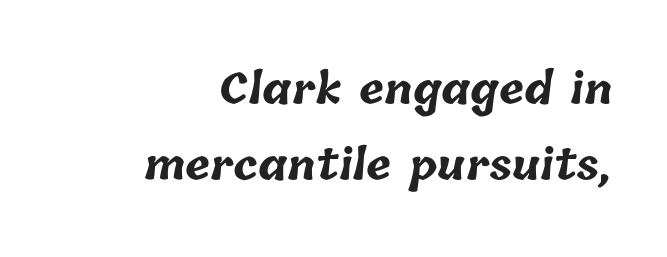
Q: Is the text bold? A: Yes.
Q: Is the text underlined? A: No.
Q: How is the paragraph aligned? A: Right-aligned.
Q: Is the spacing between letters normal or unusually wide? A: Normal.
Q: Width (condensed, normal, or wide)? A: Normal.
Q: Stroke contrast? A: Low.
Q: x-height? A: Medium.
Q: Monospaced? A: No.
